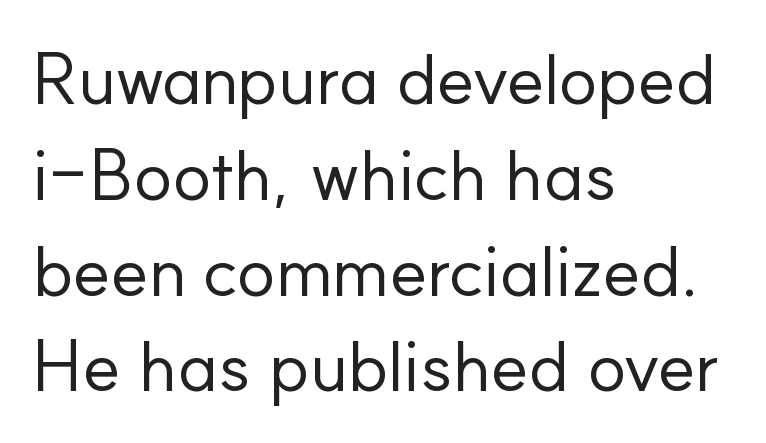
Does the lettering tilt? It doesn't — this is upright. Summary of vertical rhythm: regular, with standard interline spacing. Descender tails drop into unmarked territory. Observe the ordinary spacing: letters are neighbours, not strangers. Is the stroke heavy? The answer is a plain regular-or-lighter.
